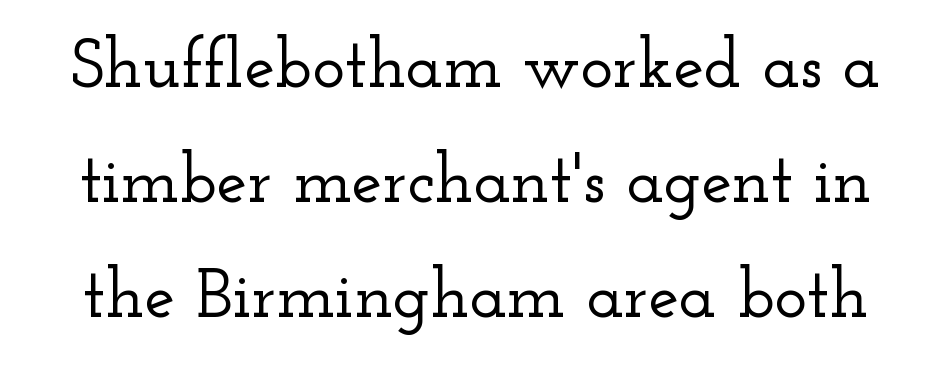
The image shows 69 px wide serif type, upright; set normal line spacing (1.67x), normal letter spacing, not underlined; low stroke contrast and a small x-height.
